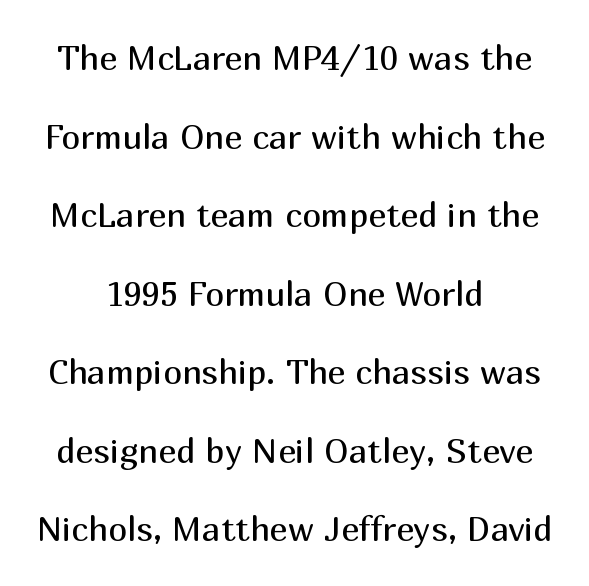
What's the leading like? Stretched, with rows far apart. Descenders are the only things crossing below the line. Caption: multi-line text, centered on the measure. Upright lettering throughout. Between one letter and the next there's only the usual sliver of space. Stems and bowls with no extra thickness — not bold.
